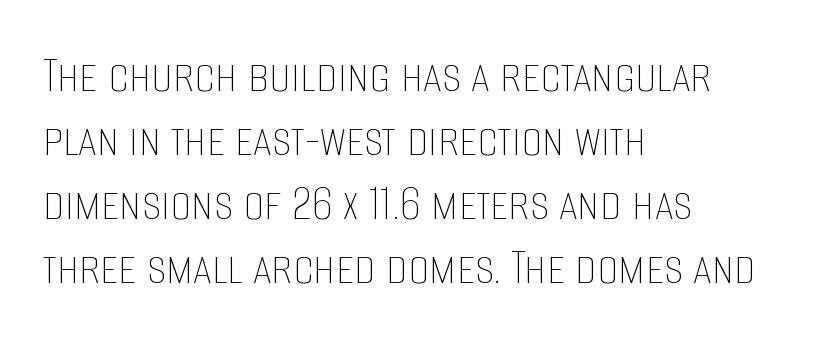
{"italic": "no", "bold": "no", "weight": "thin", "width": "condensed", "stroke_contrast": "low", "x_height": "large", "monospaced": "no", "underline": "no", "align": "left", "line_spacing_ratio": 1.21, "letter_spacing": "normal", "letter_spacing_em": 0.0, "glyph_px": 53}
